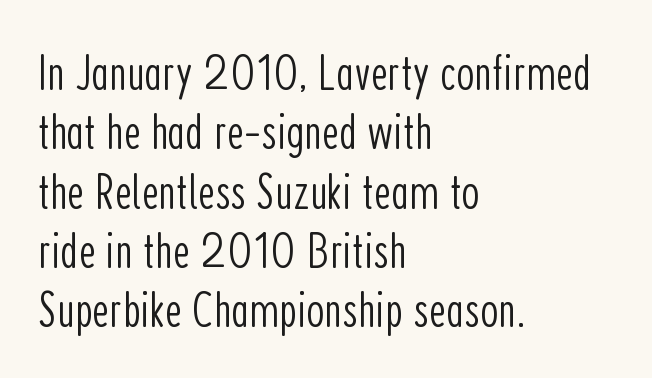
Letters rest on an invisible, unmarked baseline. One glance says dense: line gaps are narrower than usual. Think of a printed novel: that variable character pitch is what you see here. Are there feet on the stems? There aren't — it's a sans. Alignment: flush left.
